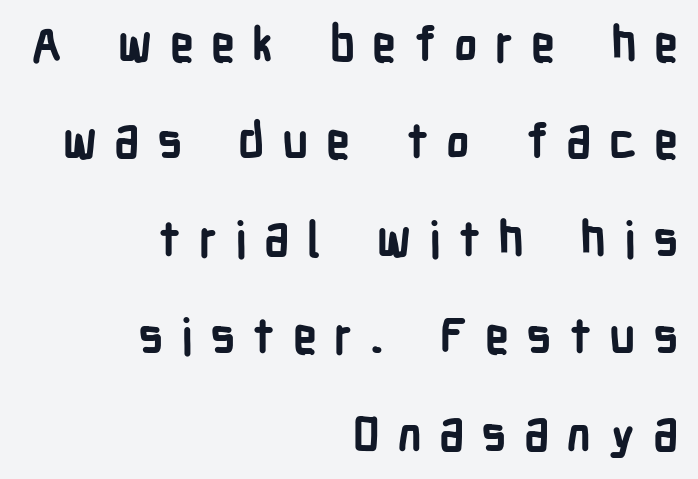
The image shows 48 px semibold, condensed sans-serif type, upright; set right-aligned, loose line spacing (2.03x), unusually wide letter spacing (+0.36 em), not underlined; low stroke contrast and a medium x-height.
